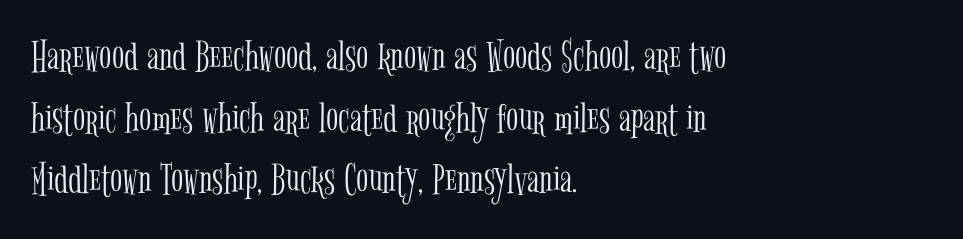
Q: Is the text bold? A: No.
Q: Is the text italic (slanted)? A: No, it is upright.
Q: Is the typeface a serif or a sans-serif typeface? A: Serif.
Q: Is the text underlined? A: No.
Q: How is the paragraph aligned? A: Left-aligned.
Q: Is the spacing between letters normal or unusually wide? A: Normal.
Q: Is the spacing between lines tight, normal or loose? A: Normal.
Q: Width (condensed, normal, or wide)? A: Condensed.
Q: Stroke contrast? A: Low.
Q: x-height? A: Medium.
Q: Monospaced? A: No.
